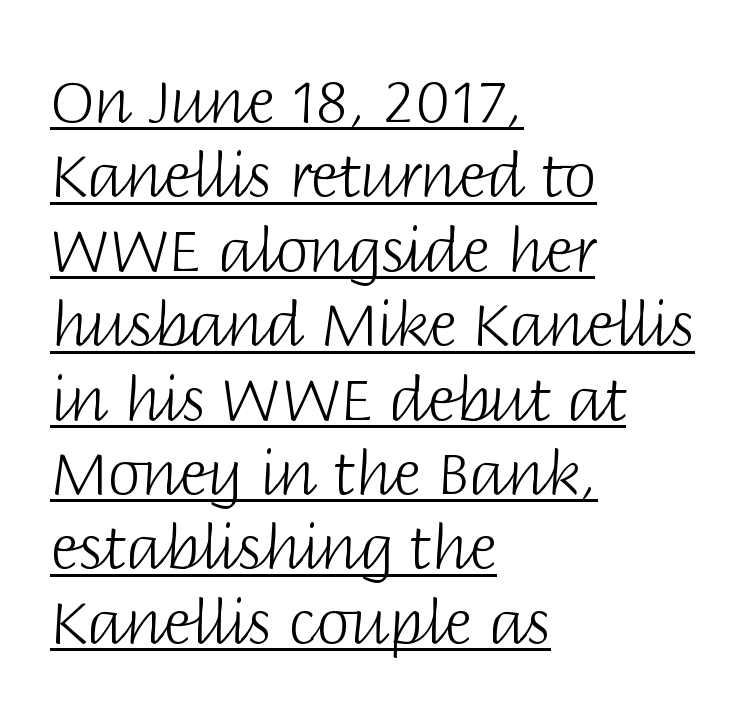
{"serif": "no", "italic": "no", "bold": "no", "weight": "light", "width": "normal", "stroke_contrast": "low", "x_height": "large", "monospaced": "no", "underline": "yes", "align": "left", "line_spacing_ratio": 1.24, "letter_spacing": "normal", "letter_spacing_em": 0.0, "glyph_px": 60}
